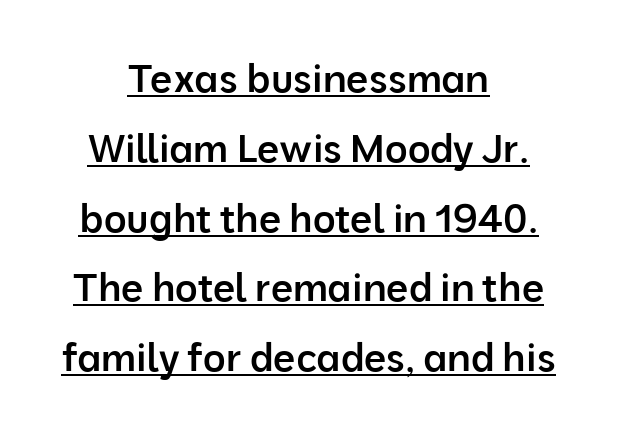
Weight check: semibold — heavier than regular, not quite bold. Is the block centered? Yes — each line is placed symmetrically about the middle. What decoration does the sample have? An underline. The line texture is even and compact thanks to regular tracking. These lines were composed using upright roman letters.
